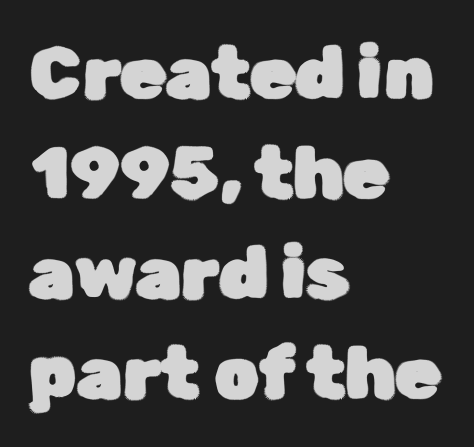
Q: Is the text italic (slanted)? A: No, it is upright.
Q: Is the typeface a serif or a sans-serif typeface? A: Sans-serif.
Q: Is the text underlined? A: No.
Q: How is the paragraph aligned? A: Left-aligned.
Q: Is the spacing between letters normal or unusually wide? A: Normal.
Q: Is the spacing between lines tight, normal or loose? A: Normal.
Q: Width (condensed, normal, or wide)? A: Normal.
Q: Stroke contrast? A: Low.
Q: x-height? A: Medium.
Q: Monospaced? A: No.
